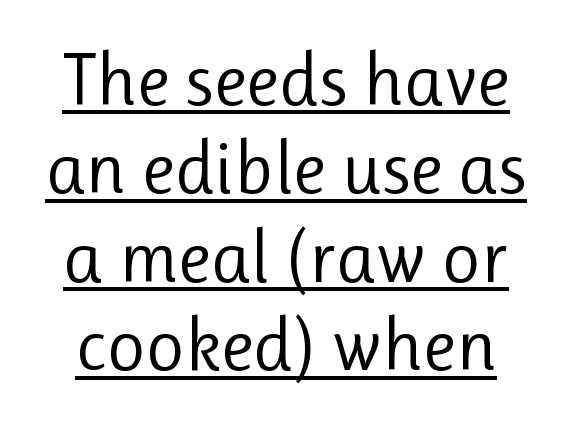
{"serif": "no", "italic": "no", "bold": "no", "weight": "regular", "width": "normal", "stroke_contrast": "low", "x_height": "medium", "monospaced": "no", "underline": "yes", "line_spacing_ratio": 1.18, "letter_spacing": "normal", "letter_spacing_em": 0.0, "glyph_px": 75}
